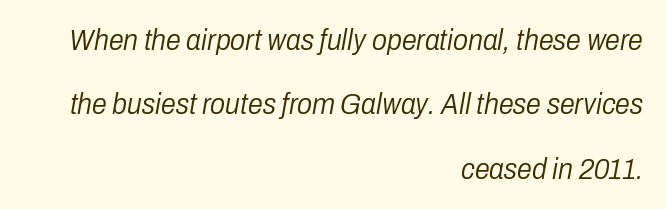
{"italic": "yes", "lean": "right", "slant_degrees": 10, "bold": "no", "weight": "light", "width": "condensed", "stroke_contrast": "low", "x_height": "medium", "monospaced": "no", "underline": "no", "align": "right", "line_spacing": "loose", "line_spacing_ratio": 2.15, "letter_spacing": "normal", "letter_spacing_em": 0.0, "glyph_px": 30}
